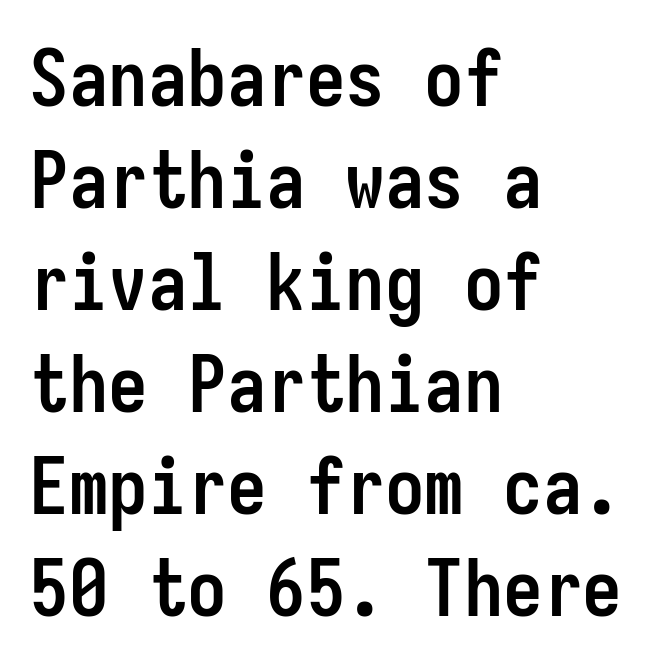
Q: Is the text bold? A: Yes.
Q: Is the text italic (slanted)? A: No, it is upright.
Q: Is the typeface a serif or a sans-serif typeface? A: Sans-serif.
Q: Is the text underlined? A: No.
Q: How is the paragraph aligned? A: Left-aligned.
Q: Is the spacing between letters normal or unusually wide? A: Normal.
Q: Is the spacing between lines tight, normal or loose? A: Normal.
Q: Width (condensed, normal, or wide)? A: Condensed.
Q: Stroke contrast? A: Low.
Q: x-height? A: Medium.
Q: Monospaced? A: Yes.
